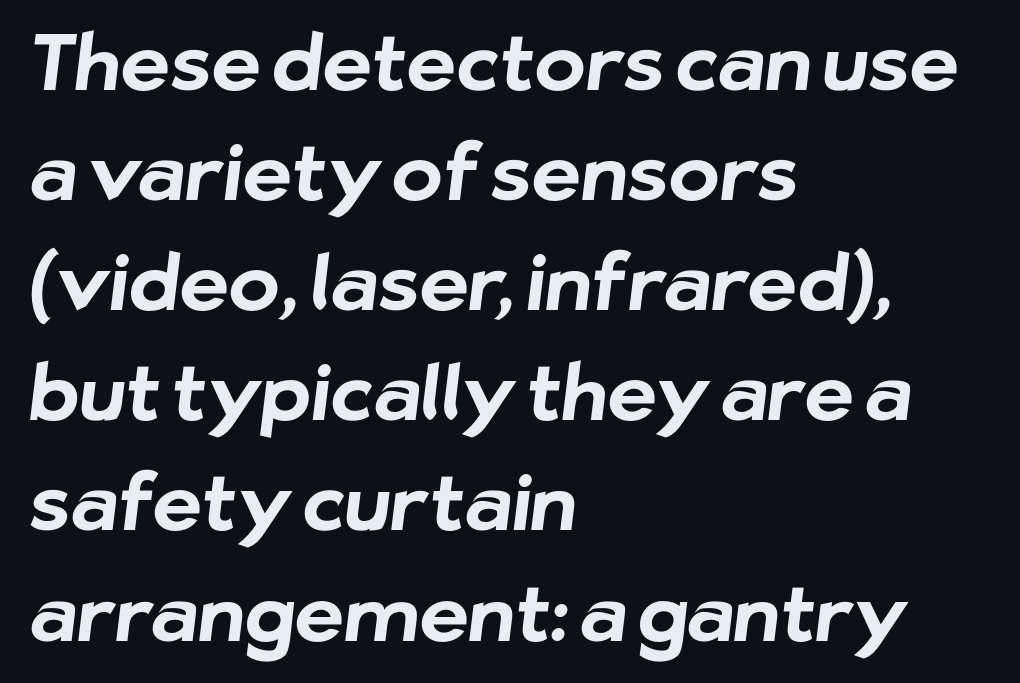
Q: Is the text bold? A: Yes.
Q: Is the typeface a serif or a sans-serif typeface? A: Sans-serif.
Q: Is the text underlined? A: No.
Q: How is the paragraph aligned? A: Left-aligned.
Q: Is the spacing between letters normal or unusually wide? A: Normal.
Q: Is the spacing between lines tight, normal or loose? A: Normal.
Q: Width (condensed, normal, or wide)? A: Normal.
Q: Stroke contrast? A: Low.
Q: x-height? A: Medium.
Q: Monospaced? A: No.
